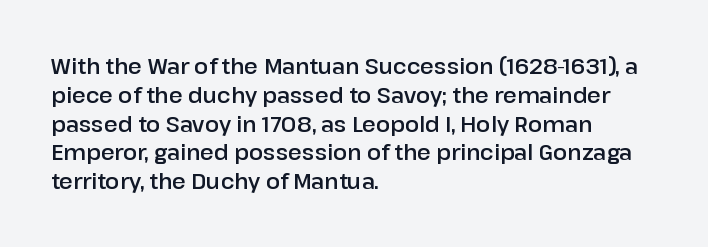
The compositor pushed each line to the left boundary. The strip under each line holds only bare page. When letters stand straight like this, we call the style roman or upright. Letter spacing: default. In terms of leading, this rendering sits right in the middle.
